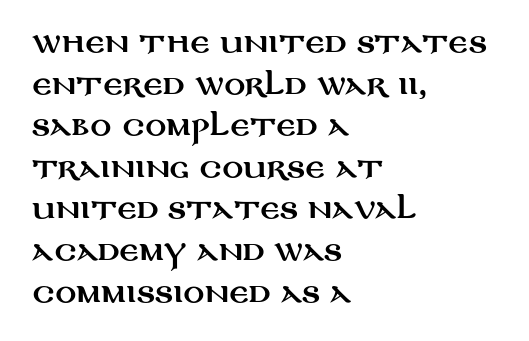
{"italic": "no", "underline": "no", "align": "left", "line_spacing": "normal", "line_spacing_ratio": 1.6, "letter_spacing": "normal", "letter_spacing_em": 0.0, "glyph_px": 26}
